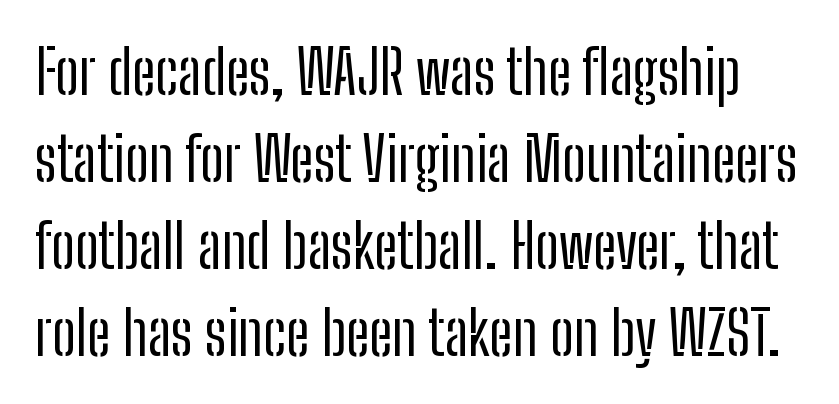
Ordinary non-slanted type is in use. Does the type have serifs? No, each stem ends abruptly. The weight would be labelled regular, book, light, or lighter still. The string is rendered with underlining switched off. These lines are rendered in a variable-pitch font. The passage shown has conventional tracking throughout.
